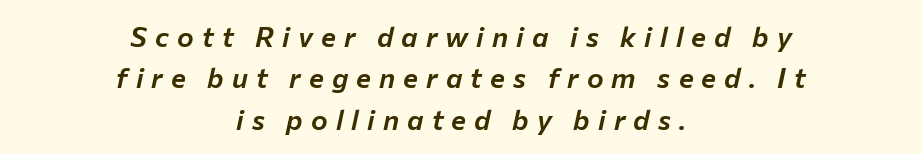
{"italic": "yes", "lean": "right", "slant_degrees": 12, "width": "normal", "stroke_contrast": "low", "x_height": "medium", "monospaced": "no", "underline": "no", "align": "center", "line_spacing": "normal", "line_spacing_ratio": 1.48, "letter_spacing": "wide", "letter_spacing_em": 0.29, "glyph_px": 28}
